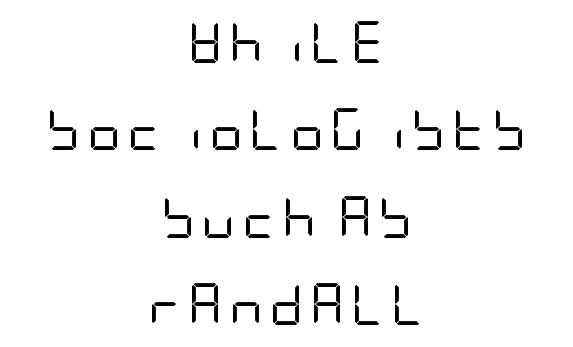
The image shows 42 px regular-weight, condensed sans-serif type, upright; set centered, loose line spacing (2.08x), not underlined; low stroke contrast and a large x-height.
